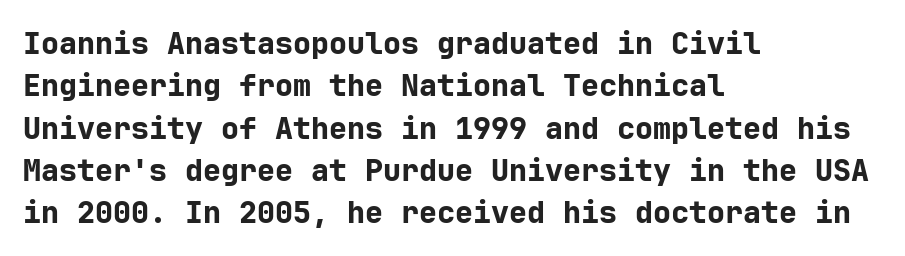
Q: Is the text bold? A: Yes.
Q: Is the text italic (slanted)? A: No, it is upright.
Q: Is the typeface a serif or a sans-serif typeface? A: Sans-serif.
Q: Is the text underlined? A: No.
Q: How is the paragraph aligned? A: Left-aligned.
Q: Is the spacing between letters normal or unusually wide? A: Normal.
Q: Is the spacing between lines tight, normal or loose? A: Normal.
Q: Width (condensed, normal, or wide)? A: Normal.
Q: Stroke contrast? A: Low.
Q: x-height? A: Medium.
